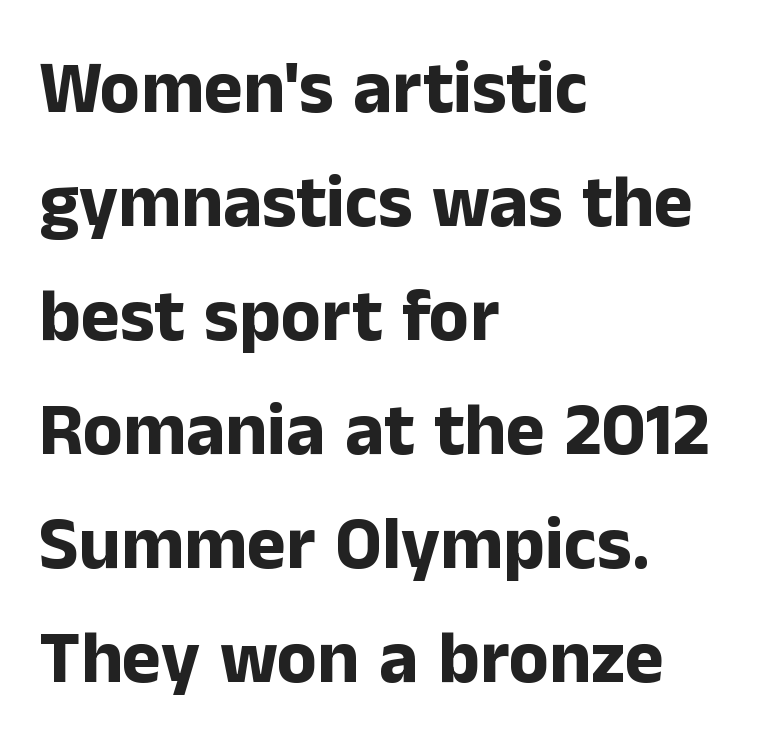
{"serif": "no", "italic": "no", "bold": "yes", "weight": "bold", "width": "normal", "stroke_contrast": "low", "x_height": "medium", "monospaced": "no", "underline": "no", "align": "left", "line_spacing": "normal", "line_spacing_ratio": 1.54, "letter_spacing": "normal", "letter_spacing_em": 0.0, "glyph_px": 74}
